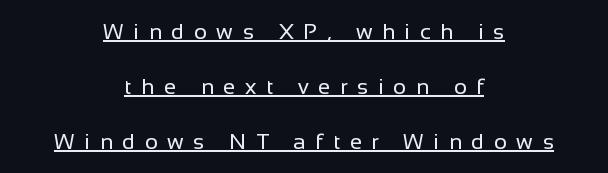
{"italic": "no", "bold": "no", "underline": "yes", "align": "center", "line_spacing": "loose", "line_spacing_ratio": 2.49, "letter_spacing": "wide", "letter_spacing_em": 0.44, "glyph_px": 22}
